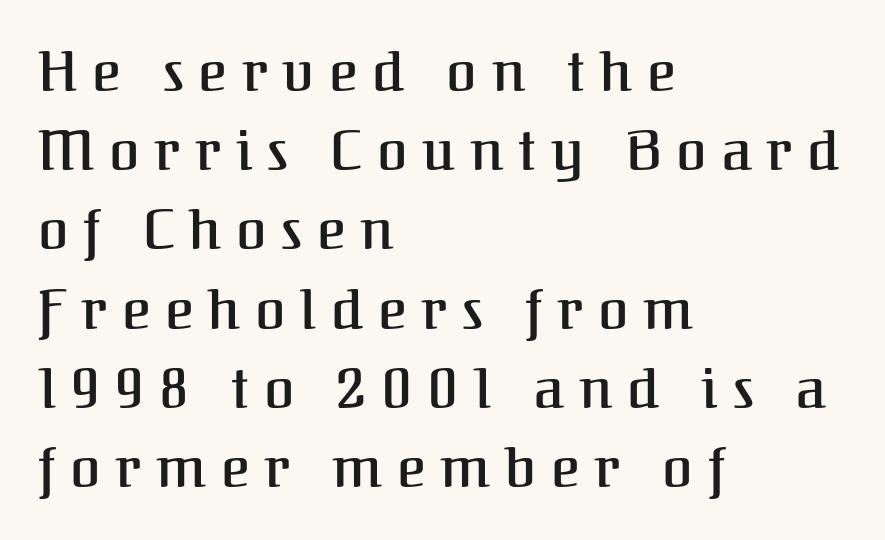
Serifs: yes, visible at the terminals of the letterforms. Is this a fixed-width face? No — the glyphs have proportional, varying widths. Line beginnings align vertically; line endings do not. The tracking jumps out immediately: characters are airy and widely separated.
